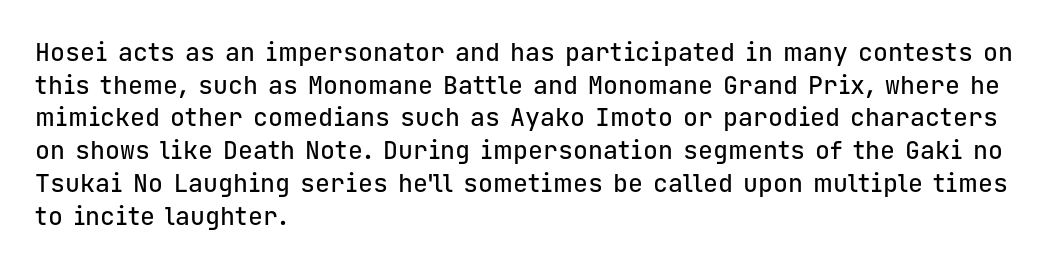
The image shows 25 px text type, upright; set left-aligned, normal line spacing (1.31x), normal letter spacing, not underlined.
